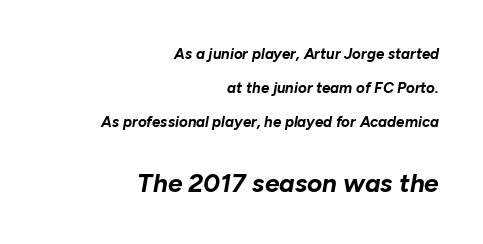
Q: Is the text bold? A: Yes.
Q: Is the text italic (slanted)? A: Yes, it leans right by about 10 degrees.
Q: Is the text underlined? A: No.
Q: How is the paragraph aligned? A: Right-aligned.
Q: Is the spacing between letters normal or unusually wide? A: Normal.
Q: Is the spacing between lines tight, normal or loose? A: Loose.
Q: Which block of text is set in a larger size, the first (top) or the second (bottom)? A: The second (bottom) one.
